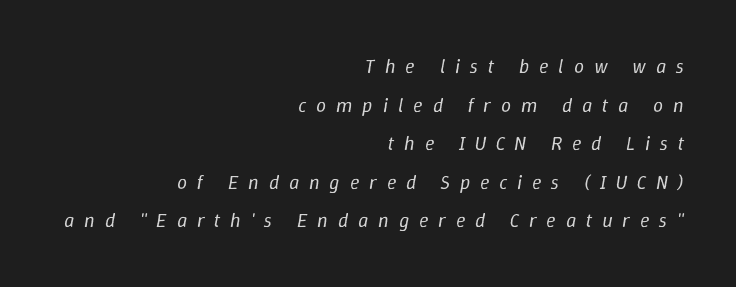
The image shows 20 px text type, italic (leaning right); set right-aligned, loose line spacing (1.93x), unusually wide letter spacing (+0.49 em), not underlined.
